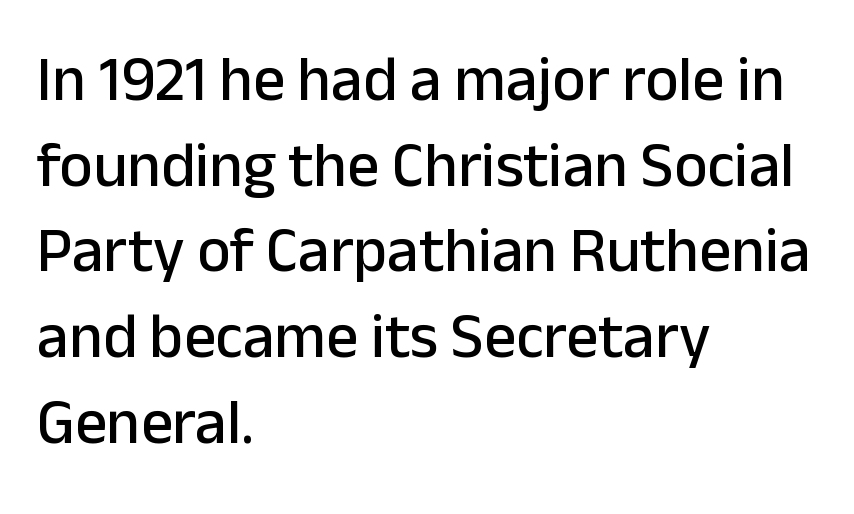
The horizontal fit of the characters is conventional and even. This rendering employs a face without finishing strokes, i.e., a sans-serif. This sample has the flowing, uneven cadence of proportional lettering. This block has exactly the height ordinary leading produces. A classic flush-left, rag-right setting is used for this passage. This sample uses an upright cut, with every glyph sitting square on the baseline.
